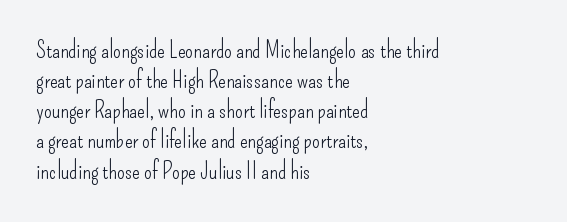
Q: Is the text bold? A: No.
Q: Is the text italic (slanted)? A: No, it is upright.
Q: Is the text underlined? A: No.
Q: How is the paragraph aligned? A: Left-aligned.
Q: Is the spacing between letters normal or unusually wide? A: Normal.
Q: Is the spacing between lines tight, normal or loose? A: Normal.
